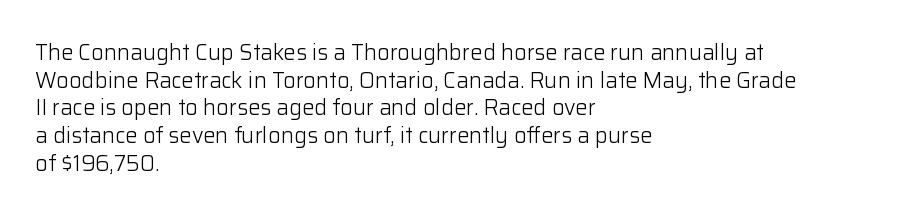
The typeface has the unassuming heft of standard copy or less. Vertical strokes here are truly vertical. A clean baseline with only descenders dipping below it. Default kerning and tracking; the words read as compact shapes.
